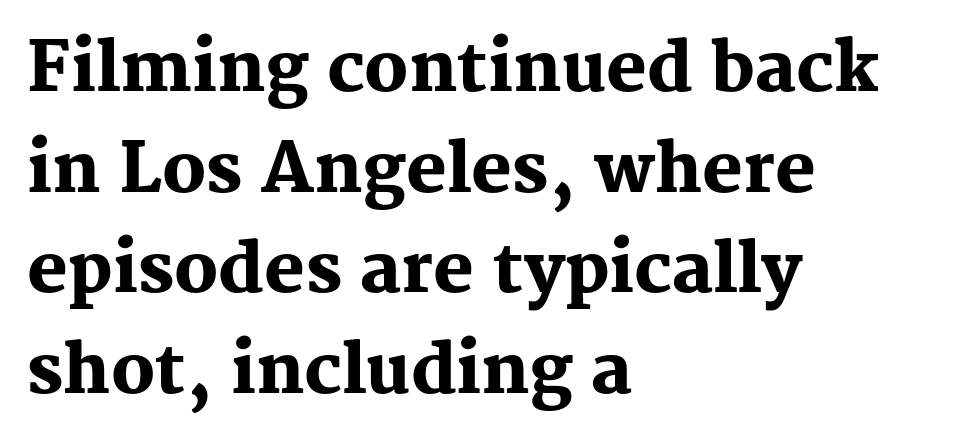
Caption: standard tracking, unaltered. Ordinary non-slanted type is in use. The letters are bold, with thick, heavy strokes. Whoever set this chose a conventional vertical rhythm. Here the designer chose a conventional face with non-uniform glyph widths. The paragraph has a hard left edge and a soft right edge.
